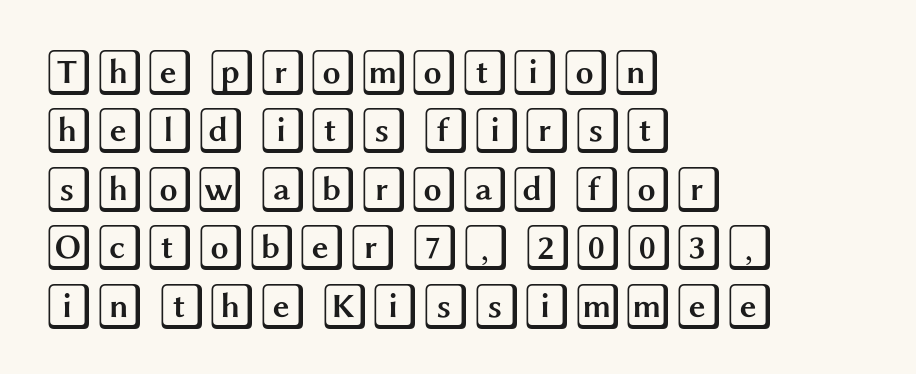
{"italic": "no", "width": "wide", "x_height": "large", "underline": "no", "align": "left", "line_spacing": "normal", "line_spacing_ratio": 1.27, "letter_spacing": "normal", "letter_spacing_em": 0.0, "glyph_px": 46}
